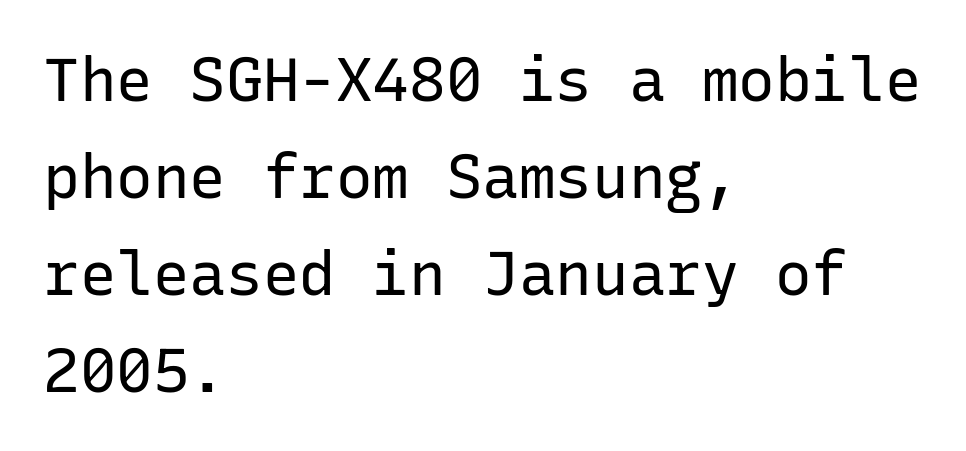
The image shows 61 px regular-weight sans-serif type, upright, monospaced; set left-aligned, normal line spacing (1.59x), normal letter spacing, not underlined; low stroke contrast and a medium x-height.
